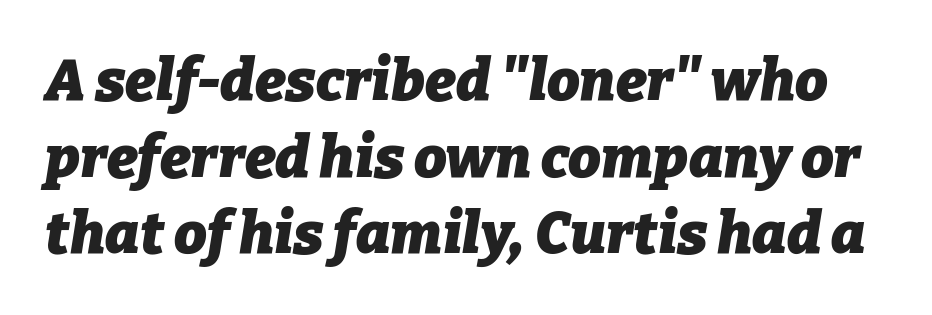
Spacing between characters is what you'd get straight out of the box. Its strokes are broad and dark, the hallmark of bold type. You can tell it's italic because the verticals aren't actually vertical. Is this a fixed-width face? No — the glyphs have proportional, varying widths.
